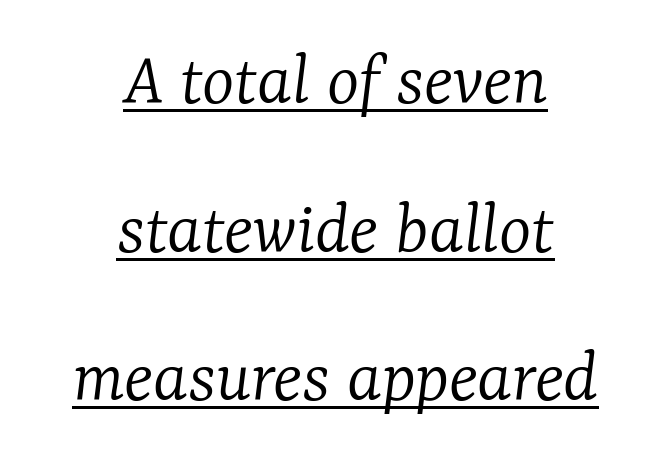
Q: Is the text bold? A: No.
Q: Is the text italic (slanted)? A: Yes, it leans right by about 7 degrees.
Q: Is the typeface a serif or a sans-serif typeface? A: Serif.
Q: Is the text underlined? A: Yes.
Q: How is the paragraph aligned? A: Centered.
Q: Is the spacing between letters normal or unusually wide? A: Normal.
Q: Is the spacing between lines tight, normal or loose? A: Loose.
Q: Width (condensed, normal, or wide)? A: Normal.
Q: Stroke contrast? A: Low.
Q: x-height? A: Medium.
Q: Monospaced? A: No.
